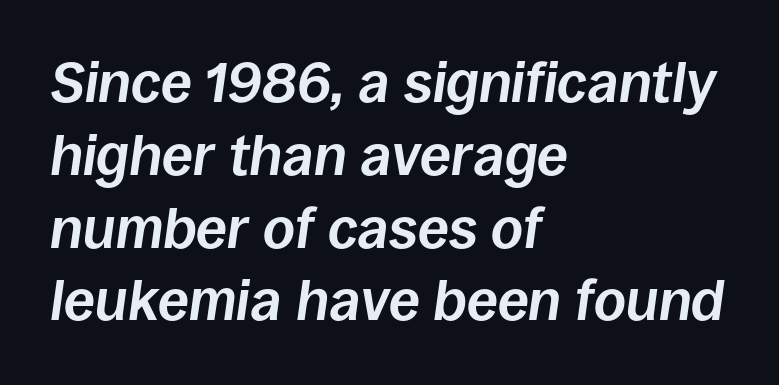
Regular leading. The compositor pushed each line to the left boundary. Style check: oblique. Underline: absent. Bold? Absolutely — the strokes are thick and heavy.
